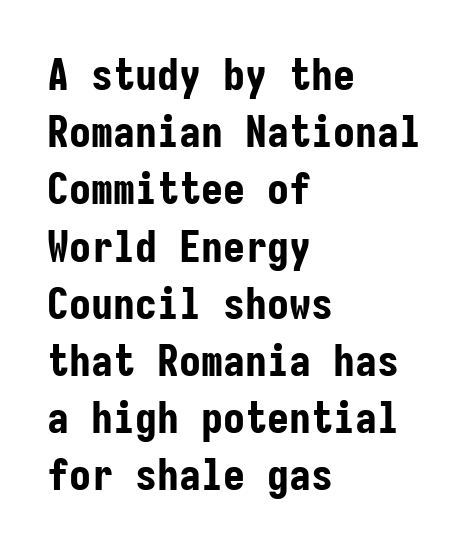
Q: Is the text bold? A: Yes.
Q: Is the text italic (slanted)? A: No, it is upright.
Q: Is the typeface a serif or a sans-serif typeface? A: Sans-serif.
Q: Is the text underlined? A: No.
Q: How is the paragraph aligned? A: Left-aligned.
Q: Is the spacing between letters normal or unusually wide? A: Normal.
Q: Is the spacing between lines tight, normal or loose? A: Normal.
Q: Width (condensed, normal, or wide)? A: Condensed.
Q: Stroke contrast? A: Low.
Q: x-height? A: Medium.
Q: Monospaced? A: Yes.
